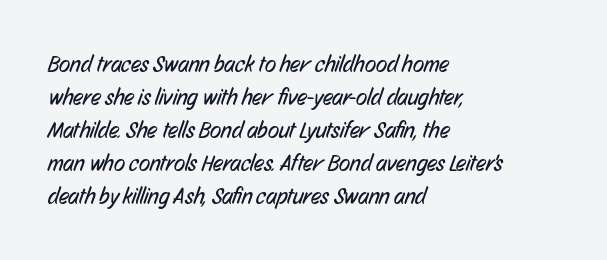
Is the stroke heavy? The answer is a plain regular-or-lighter. A bare baseline throughout the passage. Each line starts at the same left margin while the right side varies. Here the glyphs are tracked normally, forming tight word shapes.
